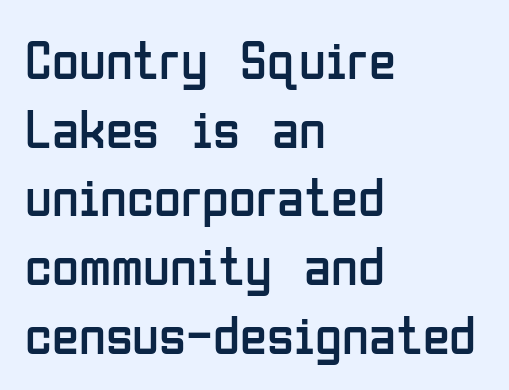
{"serif": "no", "italic": "no", "bold": "no", "weight": "regular", "width": "condensed", "stroke_contrast": "low", "x_height": "medium", "monospaced": "no", "underline": "no", "align": "left", "line_spacing": "normal", "line_spacing_ratio": 1.25, "letter_spacing": "normal", "letter_spacing_em": 0.0, "glyph_px": 55}
